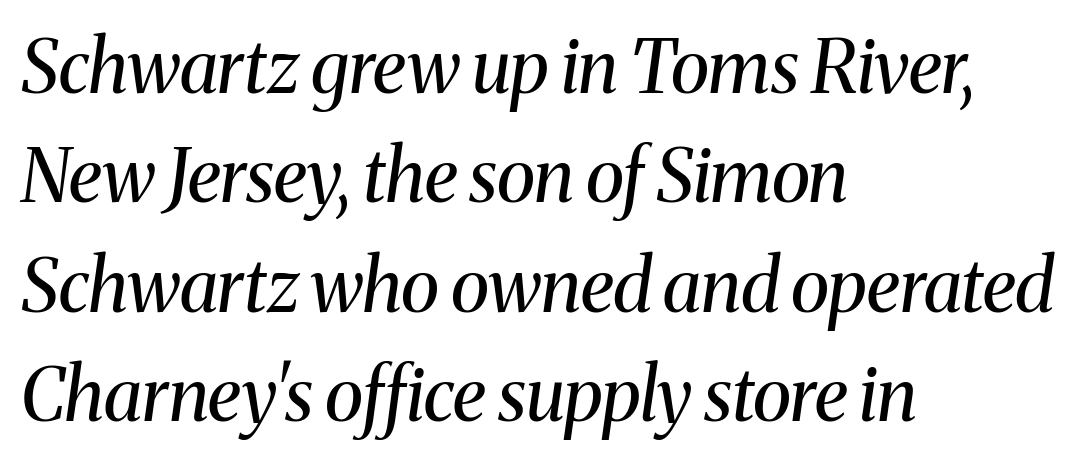
The image shows 73 px regular-weight serif type, italic (leaning right); set left-aligned, normal line spacing (1.5x), normal letter spacing, not underlined; medium stroke contrast and a medium x-height.
